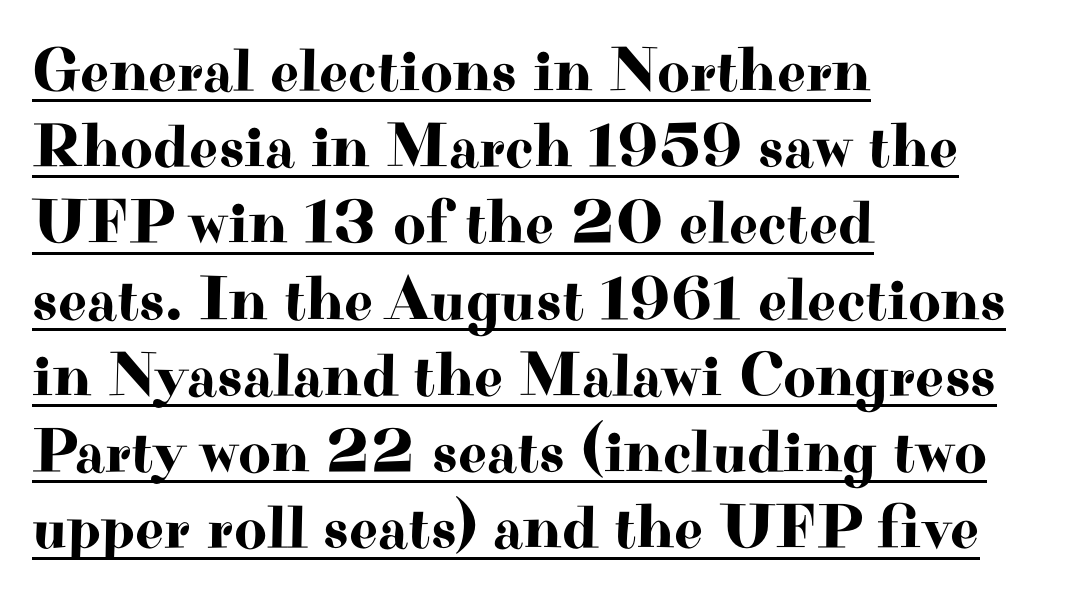
Q: Is the text italic (slanted)? A: No, it is upright.
Q: Is the typeface a serif or a sans-serif typeface? A: Serif.
Q: Is the text underlined? A: Yes.
Q: How is the paragraph aligned? A: Left-aligned.
Q: Is the spacing between letters normal or unusually wide? A: Normal.
Q: Width (condensed, normal, or wide)? A: Wide.
Q: Stroke contrast? A: High.
Q: x-height? A: Small.
Q: Monospaced? A: No.
